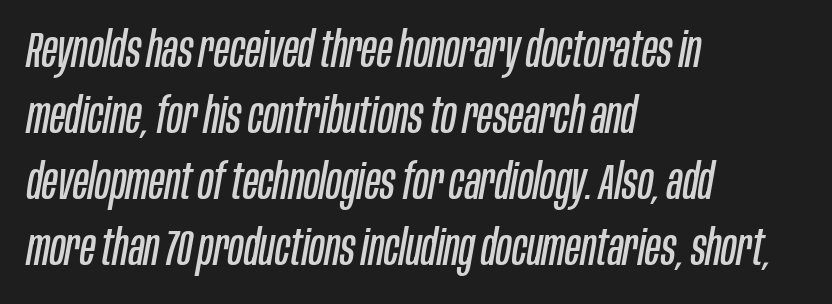
The letters sit at their default tracking, neither squeezed nor spread. The strip under each line holds only bare page. The letters advance in unequal steps, a hallmark of proportional type. Does the leading feel generous? No, just average. Leftover space on each line is placed entirely after the last word.
